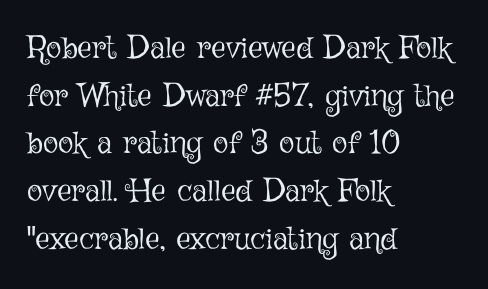
{"italic": "no", "bold": "no", "weight": "light", "width": "normal", "stroke_contrast": "low", "x_height": "medium", "monospaced": "no", "underline": "no", "align": "left", "line_spacing": "normal", "line_spacing_ratio": 1.49, "letter_spacing": "normal", "letter_spacing_em": 0.0, "glyph_px": 32}
